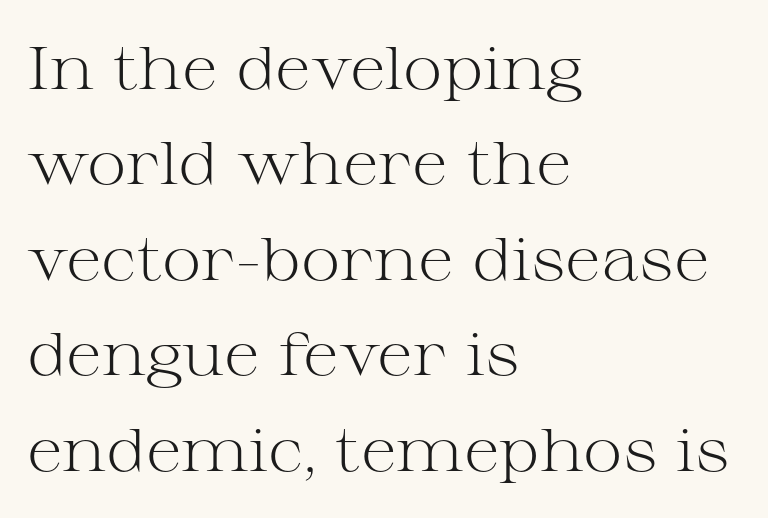
A serif font was chosen for this passage. The face used here is rendered with its standard letterfit. In terms of posture, this sample is upright. Compared with a centered layout, this one pins lines to the left instead. Underline: absent. The characters are drawn with everyday or finer stroke widths.
